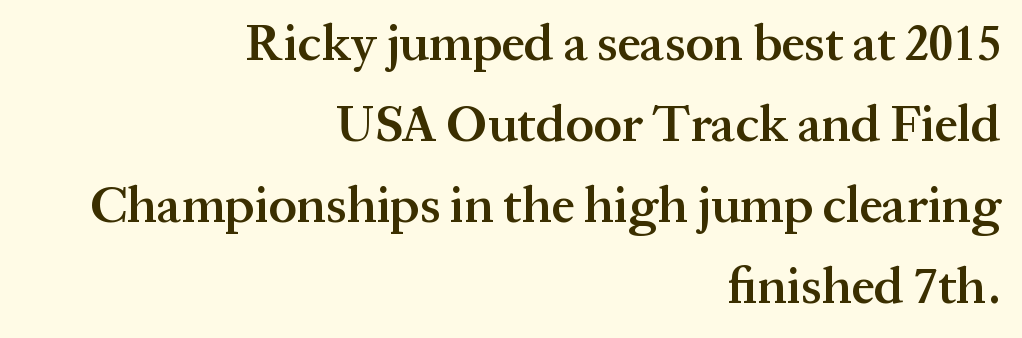
The image shows 51 px semibold serif type, upright; set right-aligned, normal line spacing (1.59x), normal letter spacing, not underlined; medium stroke contrast and a medium x-height.
